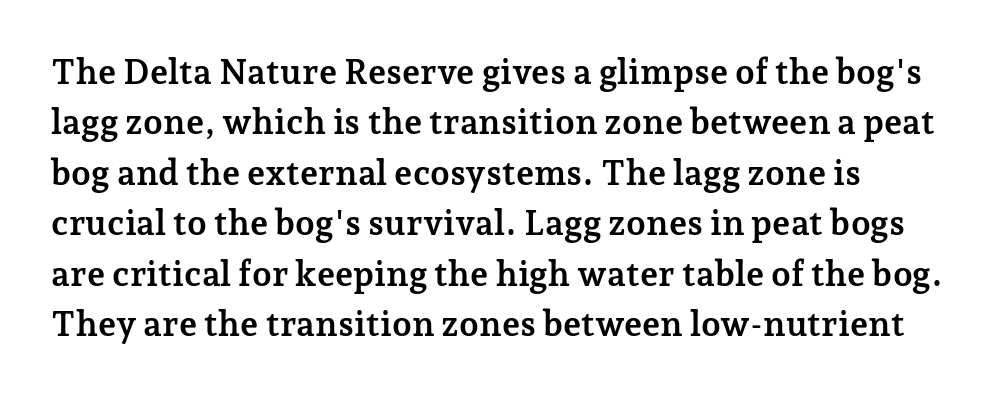
The image shows 35 px semibold serif type, upright; set normal line spacing (1.44x), normal letter spacing, not underlined; low stroke contrast and a medium x-height.
